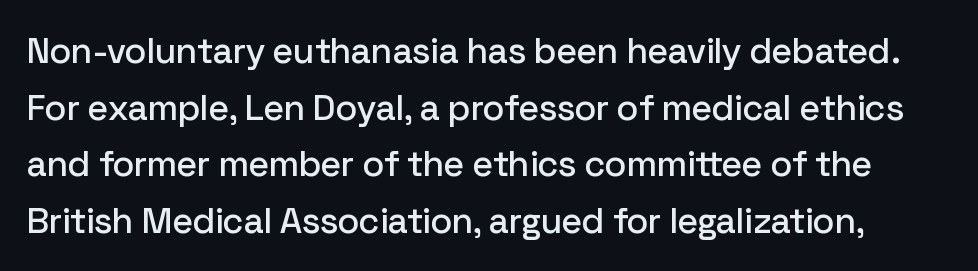
{"serif": "no", "italic": "no", "width": "normal", "stroke_contrast": "low", "x_height": "medium", "monospaced": "no", "underline": "no", "line_spacing": "normal", "line_spacing_ratio": 1.57, "letter_spacing": "normal", "letter_spacing_em": 0.0, "glyph_px": 36}
